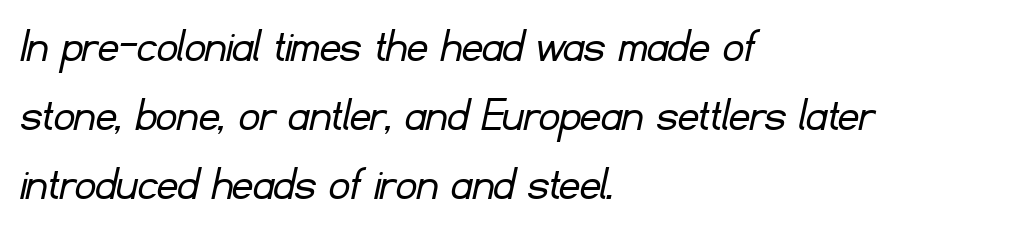
The typeface chosen for these lines omits serifs. The designer left line spacing at the default. Reading down the block, your eye returns to a fixed left position each line. Decoration check: the copy has no underline. Varying glyph widths throughout — classic text-font behaviour.
